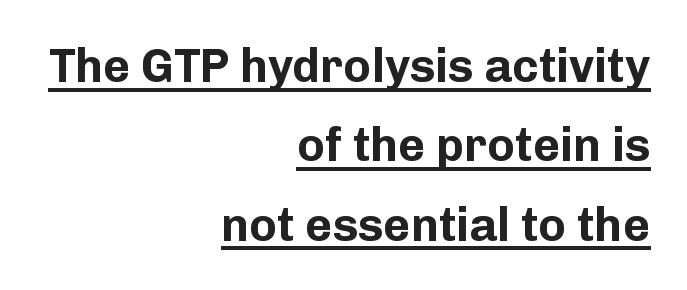
The image shows 47 px bold sans-serif type, upright; set right-aligned, normal line spacing (1.69x), normal letter spacing, underlined; low stroke contrast and a medium x-height.
